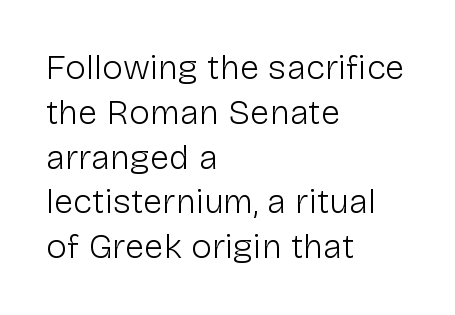
Honestly, there is no underline to notice here at all. This reads as an unemphasized weight, regular at the heaviest. Quick note: not italic, upright. A typesetter would call this proportional, since set widths differ per character.
